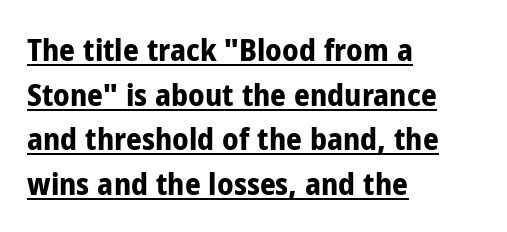
The image shows 31 px bold, condensed sans-serif type, upright; set left-aligned, normal line spacing (1.44x), normal letter spacing, underlined; low stroke contrast and a medium x-height.
